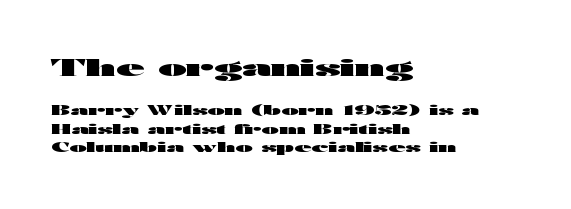
The image shows 23 px bold type, upright; set left-aligned, normal line spacing (1.33x), normal letter spacing, not underlined; the first (top) block is 1.64x larger.
